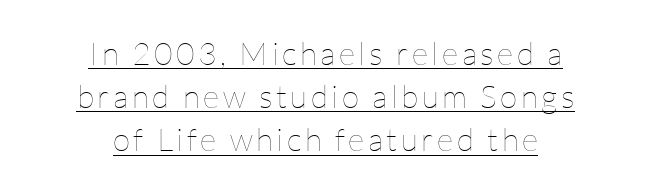
The face used here appears with an underline applied. Vertical spacing — default. The letterforms sit at book weight or below. Is the block centered? Yes — each line is placed symmetrically about the middle.
